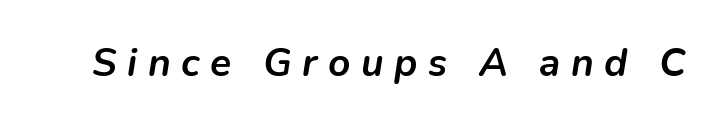
Q: Is the text bold? A: Yes.
Q: Is the text italic (slanted)? A: Yes, it leans right by about 9 degrees.
Q: Is the text underlined? A: No.
Q: Is the spacing between letters normal or unusually wide? A: Unusually wide.
Q: Width (condensed, normal, or wide)? A: Normal.
Q: Stroke contrast? A: Low.
Q: x-height? A: Medium.
Q: Monospaced? A: No.
